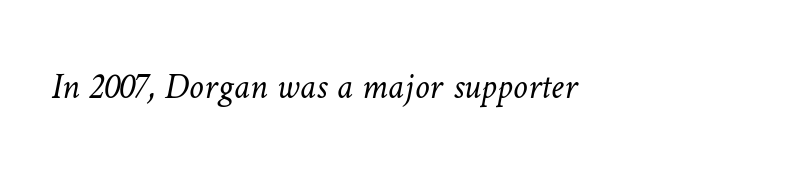
Check the space under the baseline: it is left empty. The tracking reads as untouched default to a designer's eye. The letters advance in unequal steps, a hallmark of proportional type. No chunkiness to these letters — they're not bold.
